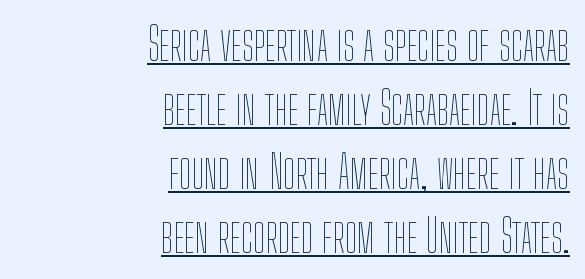
Q: Is the text bold? A: No.
Q: Is the text italic (slanted)? A: No, it is upright.
Q: Is the text underlined? A: Yes.
Q: How is the paragraph aligned? A: Right-aligned.
Q: Is the spacing between letters normal or unusually wide? A: Normal.
Q: Is the spacing between lines tight, normal or loose? A: Normal.
Q: Width (condensed, normal, or wide)? A: Condensed.
Q: Stroke contrast? A: Low.
Q: x-height? A: Medium.
Q: Monospaced? A: No.
